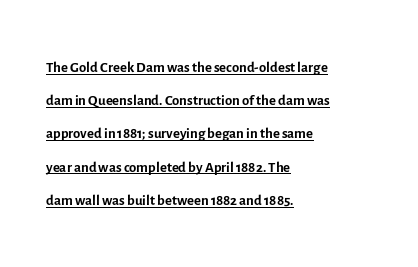
The image shows 21 px text type, upright; set left-aligned, normal line spacing (1.58x), normal letter spacing, underlined.
